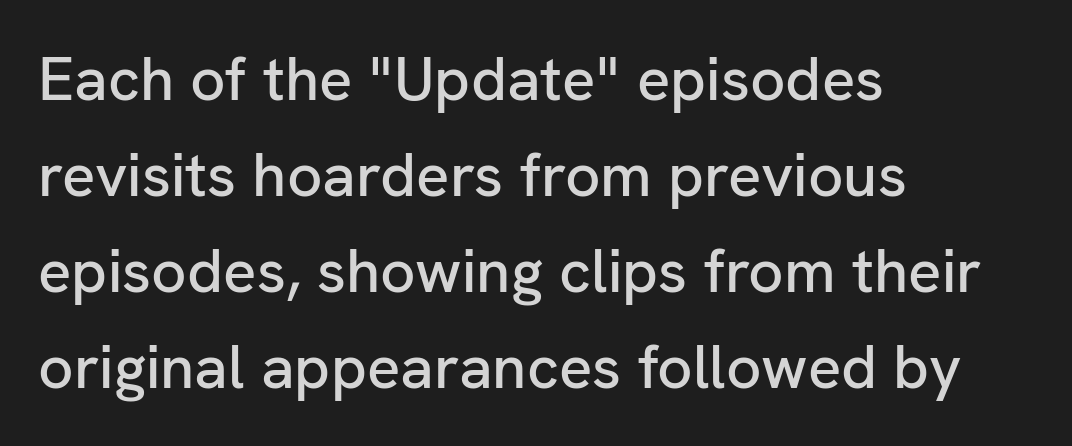
Q: Is the text italic (slanted)? A: No, it is upright.
Q: Is the typeface a serif or a sans-serif typeface? A: Sans-serif.
Q: Is the text underlined? A: No.
Q: How is the paragraph aligned? A: Left-aligned.
Q: Is the spacing between letters normal or unusually wide? A: Normal.
Q: Is the spacing between lines tight, normal or loose? A: Normal.
Q: Width (condensed, normal, or wide)? A: Normal.
Q: Stroke contrast? A: Low.
Q: x-height? A: Medium.
Q: Monospaced? A: No.
